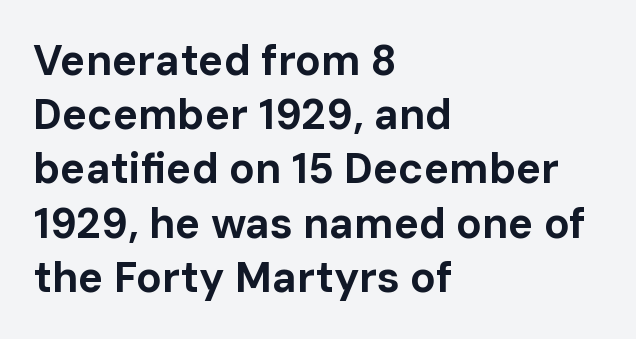
In terms of letterform style, serifs are entirely absent. Vertical strokes here are truly vertical. The designer left line spacing at the default. Underlining? Definitely not there. Proportional: the letters do not fall into vertical columns. Spacing between characters is what you'd get straight out of the box.
